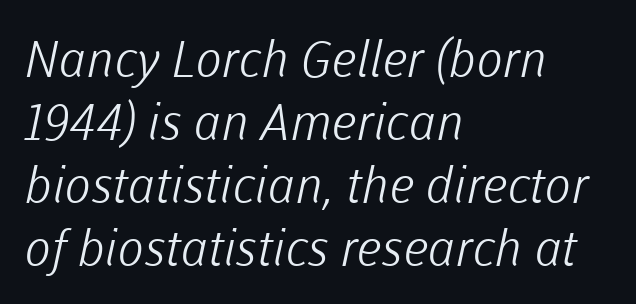
Q: Is the text bold? A: No.
Q: Is the typeface a serif or a sans-serif typeface? A: Sans-serif.
Q: Is the text underlined? A: No.
Q: How is the paragraph aligned? A: Left-aligned.
Q: Is the spacing between letters normal or unusually wide? A: Normal.
Q: Is the spacing between lines tight, normal or loose? A: Normal.
Q: Width (condensed, normal, or wide)? A: Normal.
Q: Stroke contrast? A: Low.
Q: x-height? A: Medium.
Q: Monospaced? A: No.
